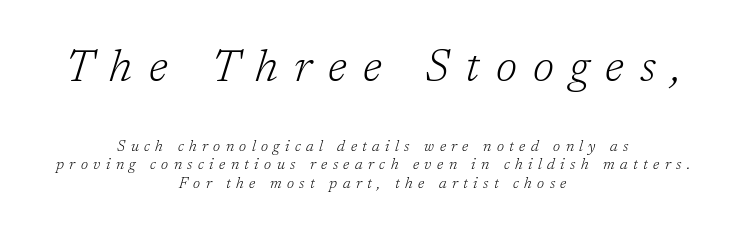
The image shows 45 px light serif type, italic (leaning right); set centered, line spacing 1.24x, unusually wide letter spacing (+0.36 em), not underlined; the first (top) block is 3.0x larger; low stroke contrast and a medium x-height.
